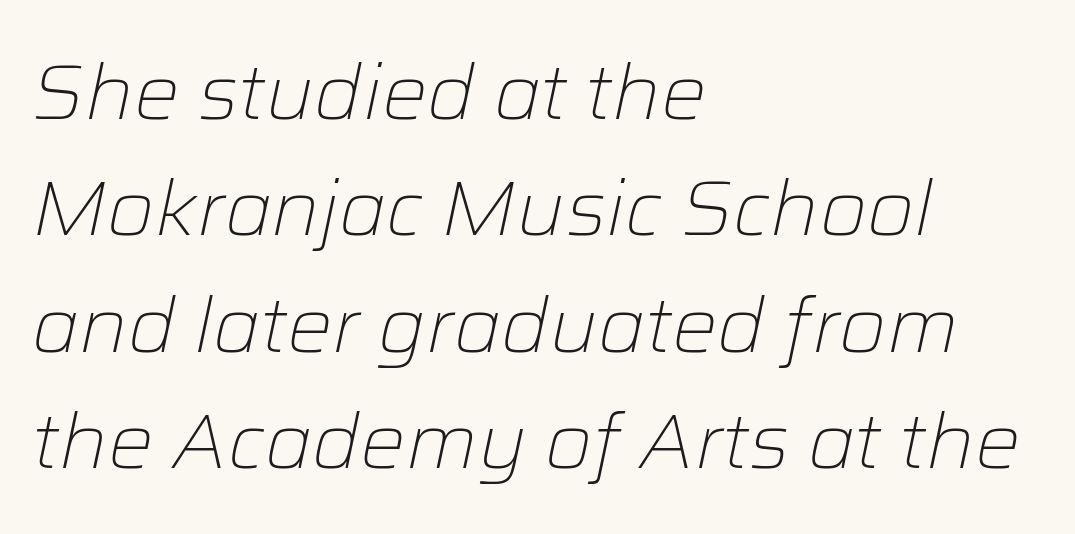
The image shows 76 px light type, italic (leaning right); set left-aligned, normal line spacing (1.53x), normal letter spacing, not underlined; low stroke contrast and a medium x-height.
